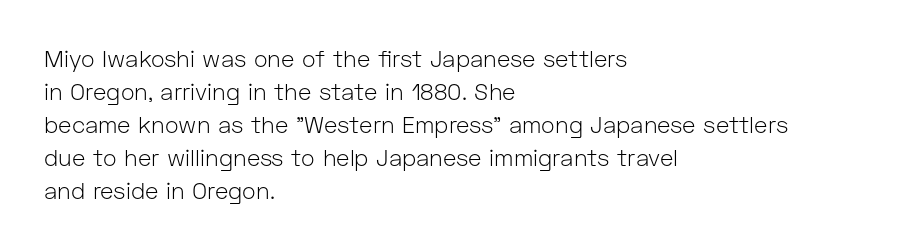
{"italic": "no", "bold": "no", "underline": "no", "align": "left", "line_spacing": "normal", "line_spacing_ratio": 1.44, "letter_spacing": "normal", "letter_spacing_em": 0.0, "glyph_px": 23}
